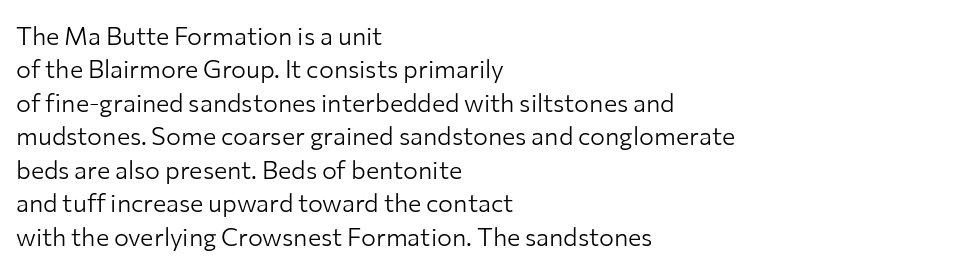
The image shows 25 px text type, upright; set left-aligned, normal line spacing (1.34x), normal letter spacing, not underlined.
